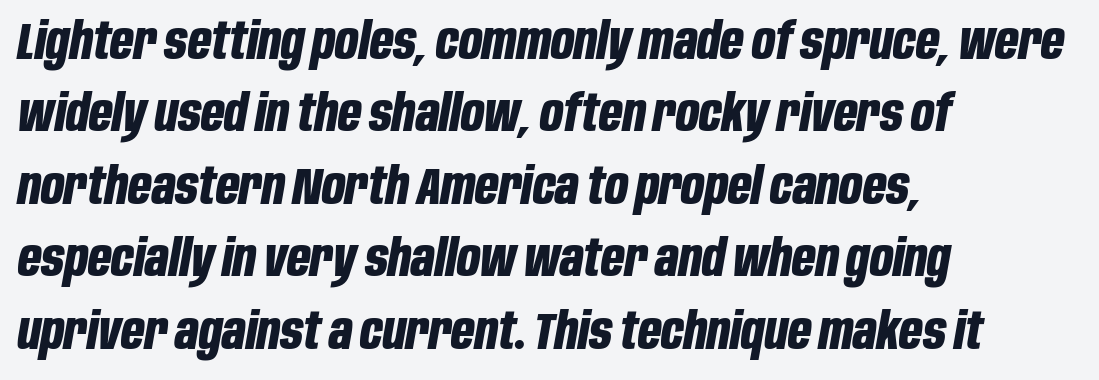
{"italic": "yes", "lean": "right", "slant_degrees": 10, "bold": "yes", "weight": "bold", "width": "condensed", "stroke_contrast": "low", "x_height": "large", "monospaced": "no", "underline": "no", "align": "left", "line_spacing": "normal", "line_spacing_ratio": 1.42, "letter_spacing": "normal", "letter_spacing_em": 0.0, "glyph_px": 51}
